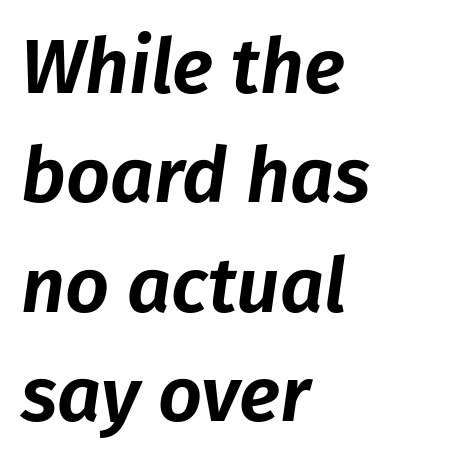
The image shows 77 px text type, italic (leaning right); set left-aligned, normal line spacing (1.42x), normal letter spacing, not underlined; low stroke contrast and a medium x-height.
